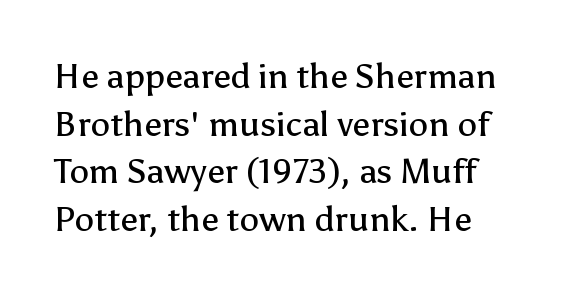
Q: Is the text bold? A: No.
Q: Is the text italic (slanted)? A: No, it is upright.
Q: Is the typeface a serif or a sans-serif typeface? A: Sans-serif.
Q: Is the text underlined? A: No.
Q: Is the spacing between letters normal or unusually wide? A: Normal.
Q: Is the spacing between lines tight, normal or loose? A: Normal.
Q: Width (condensed, normal, or wide)? A: Normal.
Q: Stroke contrast? A: Low.
Q: x-height? A: Medium.
Q: Monospaced? A: No.
